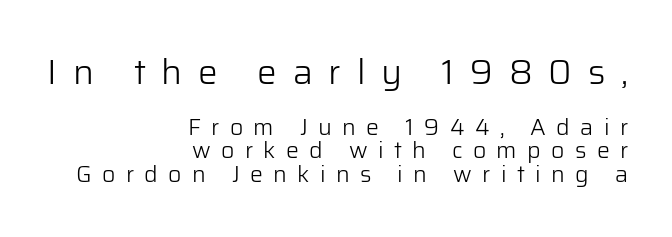
{"serif": "no", "italic": "no", "bold": "no", "weight": "light", "width": "normal", "stroke_contrast": "low", "x_height": "medium", "monospaced": "no", "underline": "no", "align": "right", "line_spacing": "tight", "line_spacing_ratio": 1.02, "letter_spacing": "wide", "letter_spacing_em": 0.45, "larger_block": "first", "size_ratio": 1.52, "glyph_px": 35}
